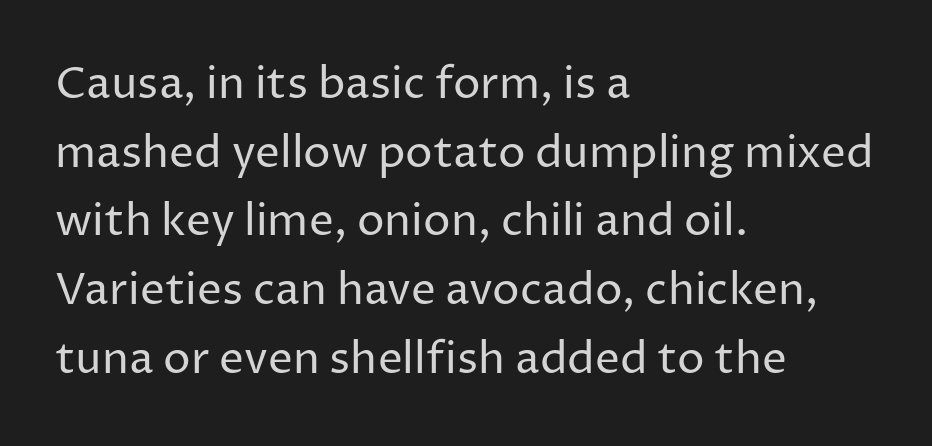
{"serif": "no", "italic": "no", "bold": "no", "weight": "regular", "width": "normal", "stroke_contrast": "low", "x_height": "medium", "monospaced": "no", "underline": "no", "align": "left", "line_spacing": "normal", "line_spacing_ratio": 1.56, "letter_spacing": "normal", "letter_spacing_em": 0.0, "glyph_px": 44}
